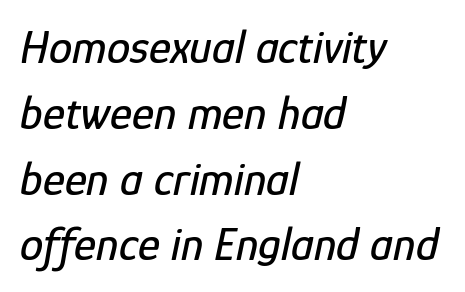
{"italic": "yes", "lean": "right", "slant_degrees": 12, "width": "condensed", "stroke_contrast": "low", "x_height": "medium", "monospaced": "no", "underline": "no", "align": "left", "line_spacing": "normal", "line_spacing_ratio": 1.4, "letter_spacing": "normal", "letter_spacing_em": 0.0, "glyph_px": 47}
